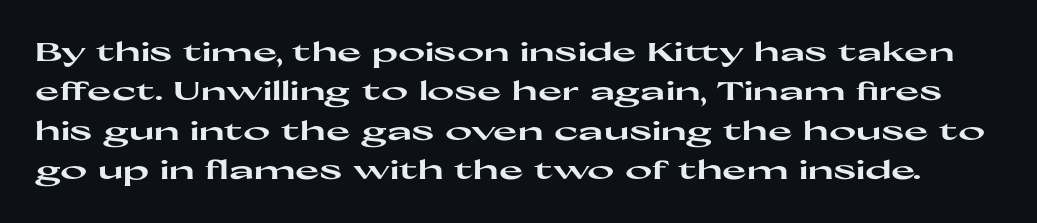
If you measured baseline to baseline, you'd find a middling distance. You can tell it's not italic because the verticals are truly vertical. Words appear dense and cohesive because spacing is normal. Plain, unruled lines of type. These words are printed bold, with thick strokes throughout.
